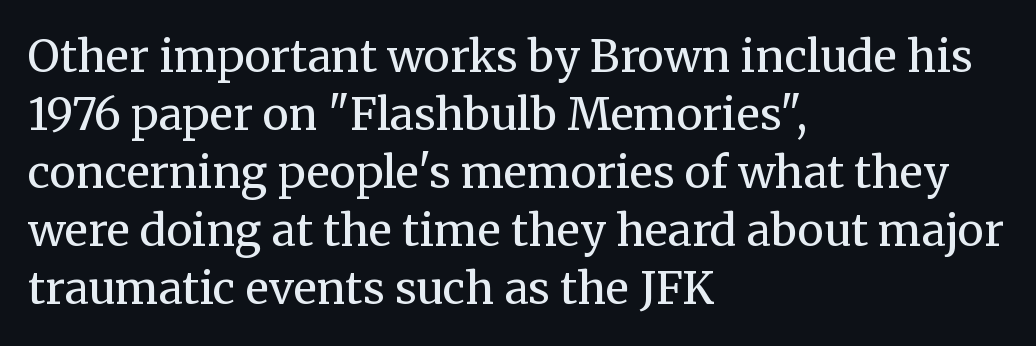
{"serif": "yes", "italic": "no", "bold": "no", "weight": "regular", "width": "normal", "stroke_contrast": "medium", "x_height": "medium", "monospaced": "no", "underline": "no", "align": "left", "line_spacing": "normal", "line_spacing_ratio": 1.32, "letter_spacing": "normal", "letter_spacing_em": 0.0, "glyph_px": 44}
